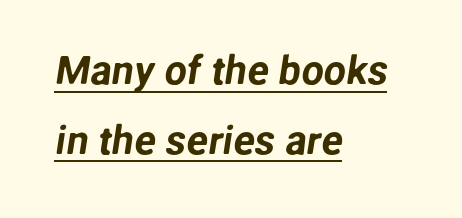
Q: Is the typeface a serif or a sans-serif typeface? A: Sans-serif.
Q: Is the text underlined? A: Yes.
Q: How is the paragraph aligned? A: Left-aligned.
Q: Is the spacing between letters normal or unusually wide? A: Normal.
Q: Width (condensed, normal, or wide)? A: Normal.
Q: Stroke contrast? A: Low.
Q: x-height? A: Medium.
Q: Monospaced? A: No.
